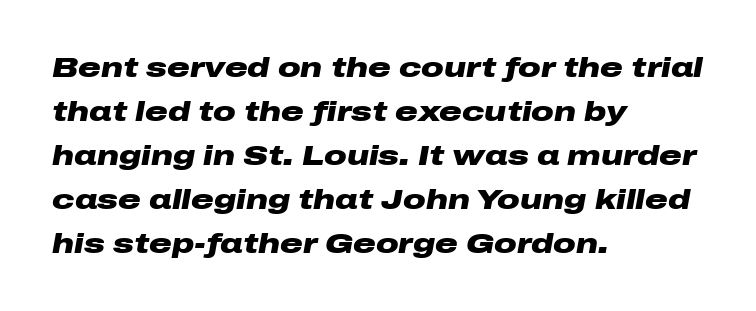
Q: Is the text bold? A: Yes.
Q: Is the text italic (slanted)? A: Yes, it leans right by about 10 degrees.
Q: Is the text underlined? A: No.
Q: How is the paragraph aligned? A: Left-aligned.
Q: Is the spacing between letters normal or unusually wide? A: Normal.
Q: Is the spacing between lines tight, normal or loose? A: Normal.
Q: Width (condensed, normal, or wide)? A: Wide.
Q: Stroke contrast? A: Low.
Q: x-height? A: Medium.
Q: Monospaced? A: No.
